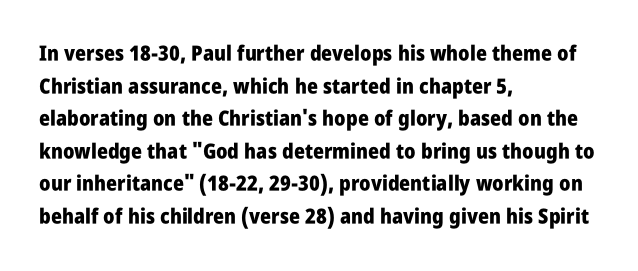
The rendering anchors every line to the left-hand side. In terms of posture, this sample is upright. This sample uses plain, unmodified letter spacing. The gap between lines stays unmarked.
